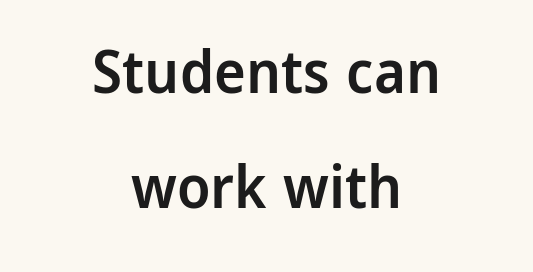
The image shows 60 px semibold sans-serif type, upright; set centered, loose line spacing (1.91x), normal letter spacing, not underlined; low stroke contrast and a medium x-height.
